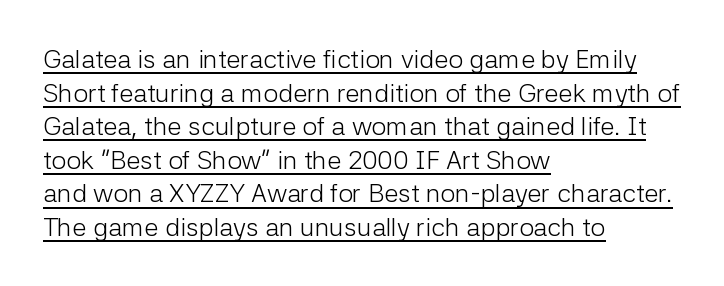
{"italic": "no", "bold": "no", "underline": "yes", "align": "left", "line_spacing": "normal", "line_spacing_ratio": 1.29, "letter_spacing": "normal", "letter_spacing_em": 0.0, "glyph_px": 26}
